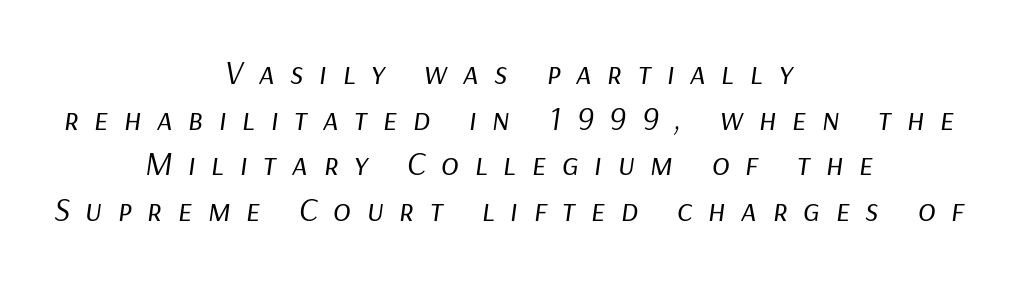
Q: Is the text bold? A: No.
Q: Is the text italic (slanted)? A: Yes, it leans right by about 9 degrees.
Q: Is the text underlined? A: No.
Q: How is the paragraph aligned? A: Centered.
Q: Is the spacing between letters normal or unusually wide? A: Unusually wide.
Q: Is the spacing between lines tight, normal or loose? A: Normal.
Q: Width (condensed, normal, or wide)? A: Normal.
Q: Stroke contrast? A: Low.
Q: x-height? A: Medium.
Q: Monospaced? A: No.
